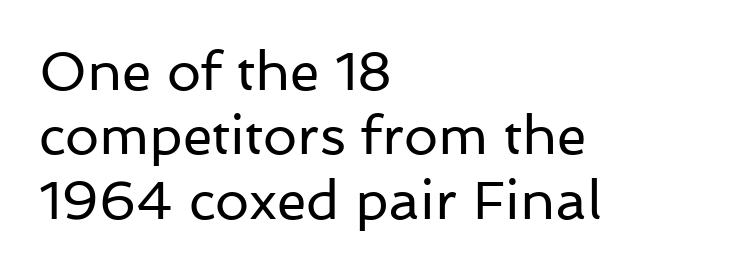
This sample is left-justified, so line endings fall wherever the words run out. Quick note: underline off. Think of a printed novel: that variable character pitch is what you see here. The gaps between neighbouring characters are ordinary and unremarkable.
